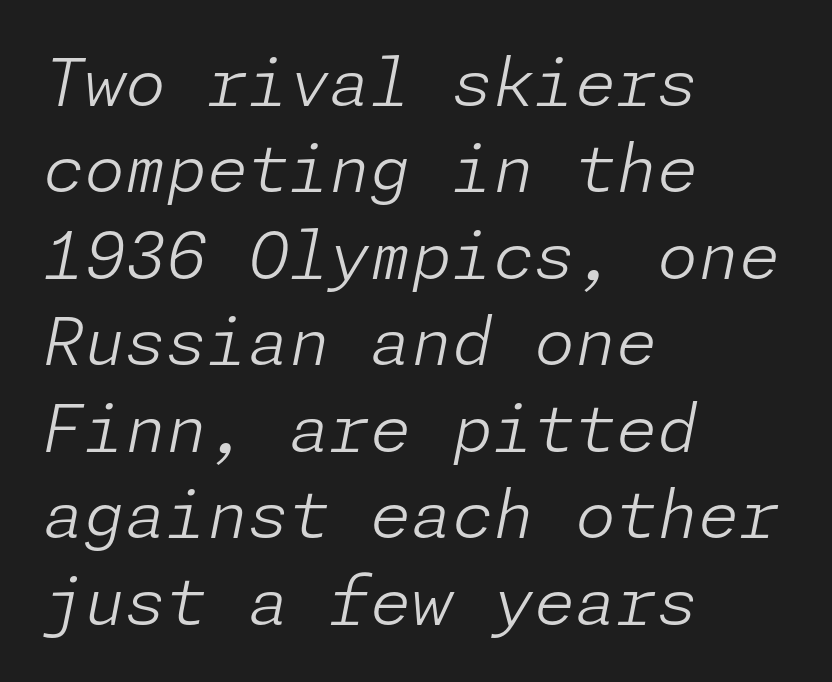
Each new line begins a customary step beneath the previous one. The glyphs look as if they've been sheared to an angle. Underlining? Definitely not there. Is the stroke heavy? The answer is a plain regular-or-lighter. The letters sit at their default tracking, neither squeezed nor spread. The typesetter chose a ragged-right arrangement here.
